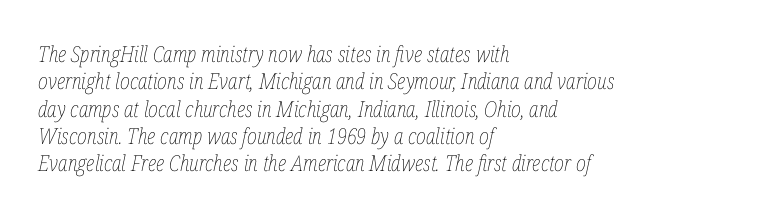
Q: Is the text bold? A: No.
Q: Is the text italic (slanted)? A: Yes, it leans right by about 12 degrees.
Q: Is the text underlined? A: No.
Q: How is the paragraph aligned? A: Left-aligned.
Q: Is the spacing between letters normal or unusually wide? A: Normal.
